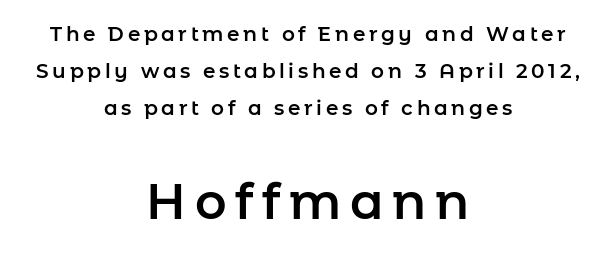
Q: Is the text italic (slanted)? A: No, it is upright.
Q: Is the typeface a serif or a sans-serif typeface? A: Sans-serif.
Q: Is the text underlined? A: No.
Q: How is the paragraph aligned? A: Centered.
Q: Which block of text is set in a larger size, the first (top) or the second (bottom)? A: The second (bottom) one.
Q: Width (condensed, normal, or wide)? A: Normal.
Q: Stroke contrast? A: Low.
Q: x-height? A: Medium.
Q: Monospaced? A: No.
